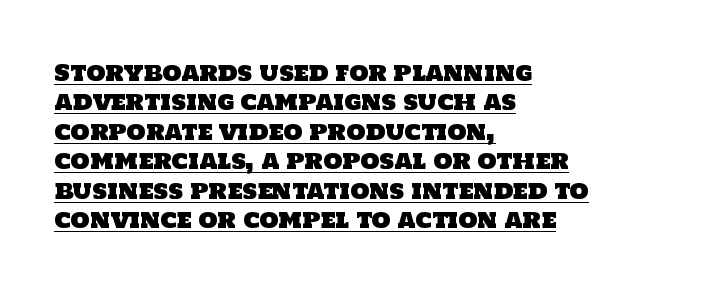
{"underline": "yes", "align": "left", "line_spacing": "normal", "line_spacing_ratio": 1.34, "letter_spacing": "normal", "letter_spacing_em": 0.0, "glyph_px": 22}
